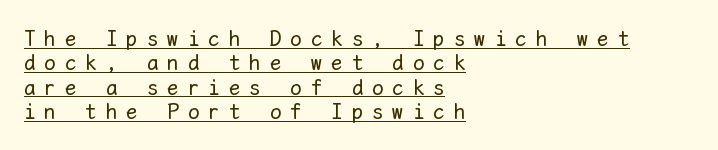
Q: Is the text bold? A: No.
Q: Is the text italic (slanted)? A: No, it is upright.
Q: Is the text underlined? A: Yes.
Q: How is the paragraph aligned? A: Left-aligned.
Q: Is the spacing between letters normal or unusually wide? A: Unusually wide.
Q: Is the spacing between lines tight, normal or loose? A: Tight.
